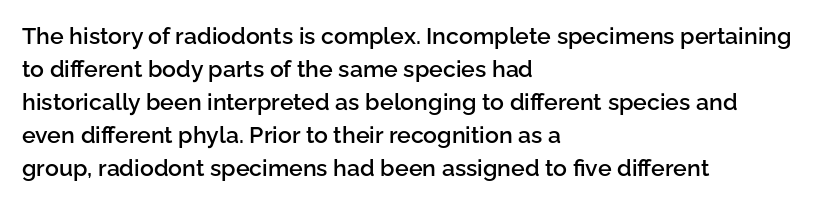
{"italic": "no", "bold": "semi", "underline": "no", "align": "left", "line_spacing": "normal", "line_spacing_ratio": 1.44, "letter_spacing": "normal", "letter_spacing_em": 0.0, "glyph_px": 23}
